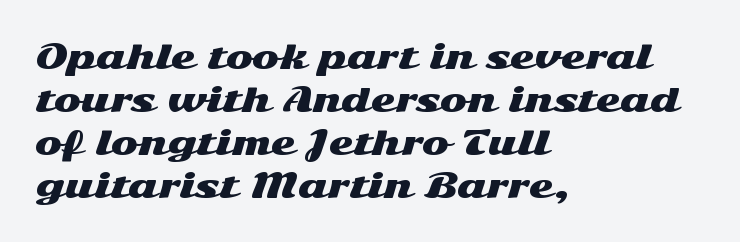
The image shows 32 px wide sans-serif type; set left-aligned, normal line spacing (1.34x), normal letter spacing, not underlined; medium stroke contrast and a medium x-height.
